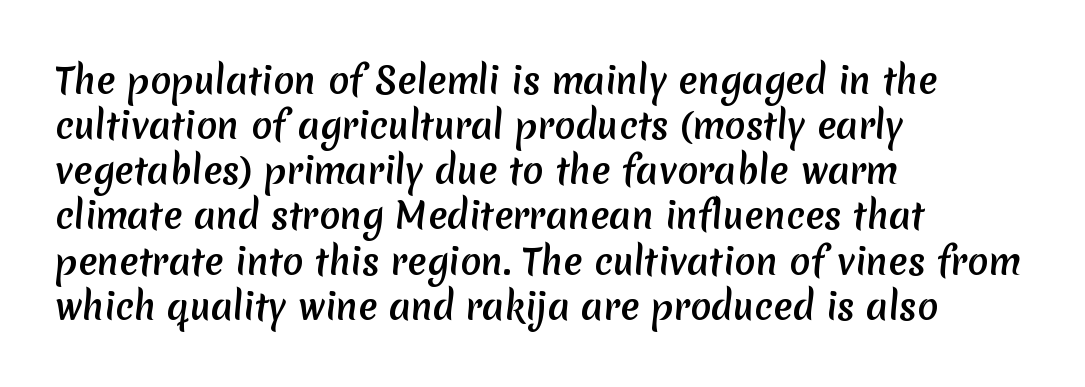
{"serif": "no", "width": "normal", "stroke_contrast": "medium", "x_height": "medium", "monospaced": "no", "underline": "no", "align": "left", "line_spacing": "normal", "line_spacing_ratio": 1.29, "letter_spacing": "normal", "letter_spacing_em": 0.0, "glyph_px": 35}
